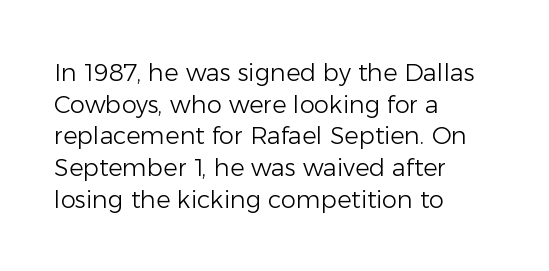
The image shows 24 px text type, upright; set left-aligned, normal line spacing (1.32x), normal letter spacing, not underlined.
